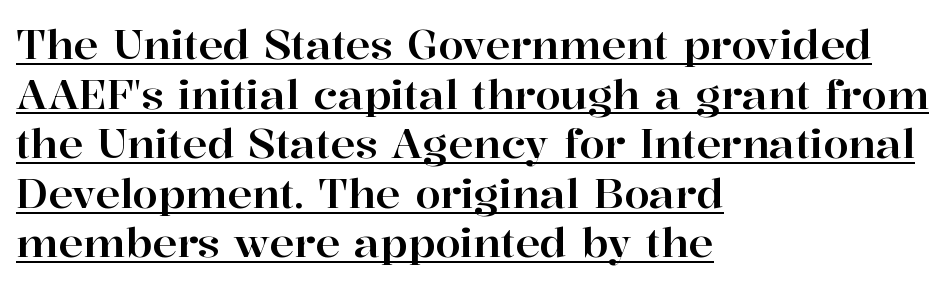
The glyphs are accompanied by a horizontal stroke just below them. What kind of face is this? One with serifs. How are the letters spaced? Ordinarily, with no added tracking. The letters advance in unequal steps, a hallmark of proportional type. This is roman type, the default non-slanted kind. The rendering anchors every line to the left-hand side.
